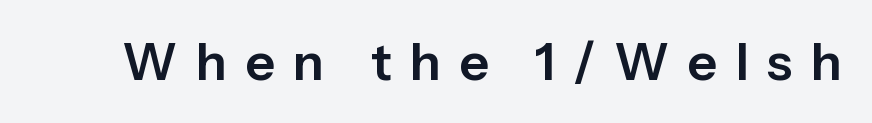
{"serif": "no", "italic": "no", "width": "normal", "stroke_contrast": "low", "x_height": "medium", "monospaced": "no", "underline": "no", "letter_spacing": "wide", "letter_spacing_em": 0.36, "glyph_px": 51}
